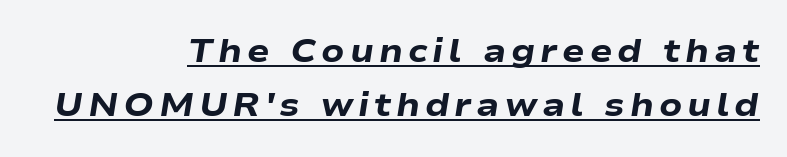
Italic? Definitely — the glyphs are oblique. Think of a printed novel: that variable character pitch is what you see here. Compared with a flush-left layout, this one pins lines to the opposite, right side. In terms of leading, this rendering sits right in the middle.
